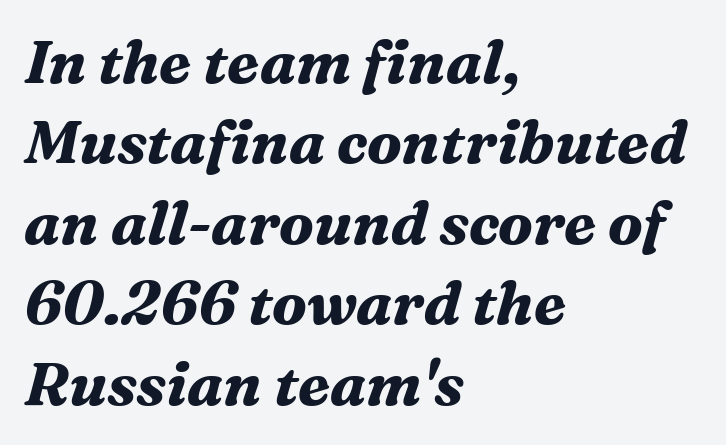
This sample has the flowing, uneven cadence of proportional lettering. Posture: slanted. Glance below the letters and you will spot only blank space. The text block is weighted toward the left margin, trailing off unevenly rightward. Vertically, the passage feels balanced, rows spaced as you'd expect.
